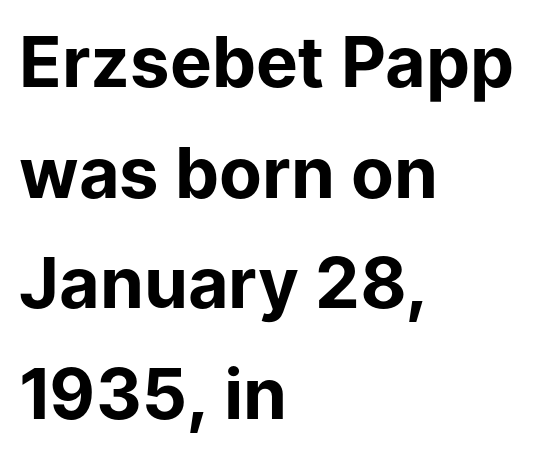
The image shows 70 px bold sans-serif type, upright; set left-aligned, normal line spacing (1.58x), normal letter spacing, not underlined; low stroke contrast and a medium x-height.
